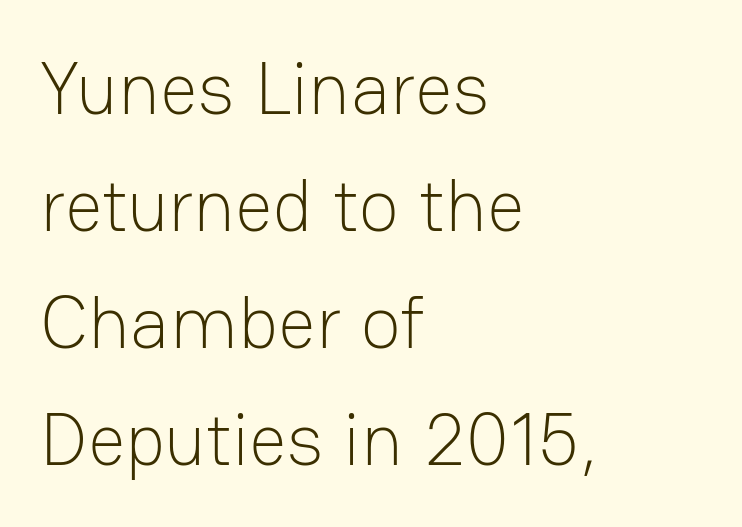
Q: Is the text bold? A: No.
Q: Is the text italic (slanted)? A: No, it is upright.
Q: Is the typeface a serif or a sans-serif typeface? A: Sans-serif.
Q: Is the text underlined? A: No.
Q: How is the paragraph aligned? A: Left-aligned.
Q: Is the spacing between letters normal or unusually wide? A: Normal.
Q: Is the spacing between lines tight, normal or loose? A: Normal.
Q: Width (condensed, normal, or wide)? A: Normal.
Q: Stroke contrast? A: Low.
Q: x-height? A: Medium.
Q: Monospaced? A: No.
